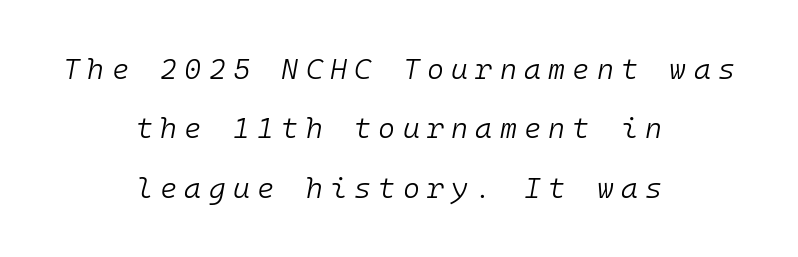
The image shows 29 px light type, italic (leaning right), monospaced; set centered, loose line spacing (2.05x), unusually wide letter spacing (+0.25 em), not underlined; low stroke contrast and a medium x-height.
